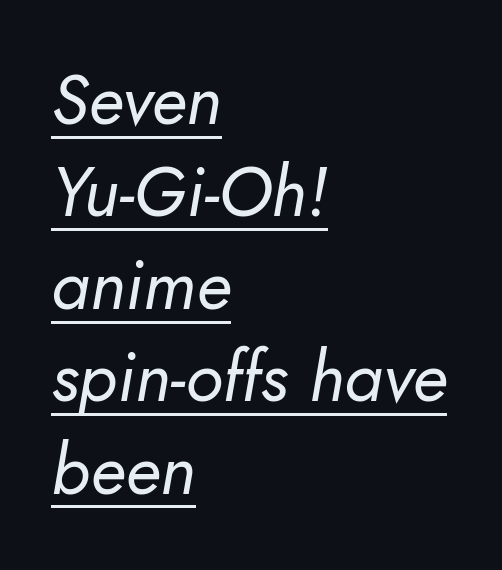
Q: Is the text bold? A: No.
Q: Is the text italic (slanted)? A: Yes, it leans right by about 10 degrees.
Q: Is the text underlined? A: Yes.
Q: How is the paragraph aligned? A: Left-aligned.
Q: Is the spacing between letters normal or unusually wide? A: Normal.
Q: Is the spacing between lines tight, normal or loose? A: Normal.
Q: Width (condensed, normal, or wide)? A: Normal.
Q: Stroke contrast? A: Low.
Q: x-height? A: Small.
Q: Monospaced? A: No.
